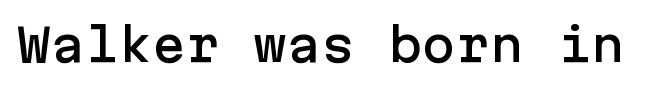
Q: Is the text italic (slanted)? A: No, it is upright.
Q: Is the typeface a serif or a sans-serif typeface? A: Sans-serif.
Q: Is the text underlined? A: No.
Q: Is the spacing between letters normal or unusually wide? A: Normal.
Q: Width (condensed, normal, or wide)? A: Normal.
Q: Stroke contrast? A: Low.
Q: x-height? A: Medium.
